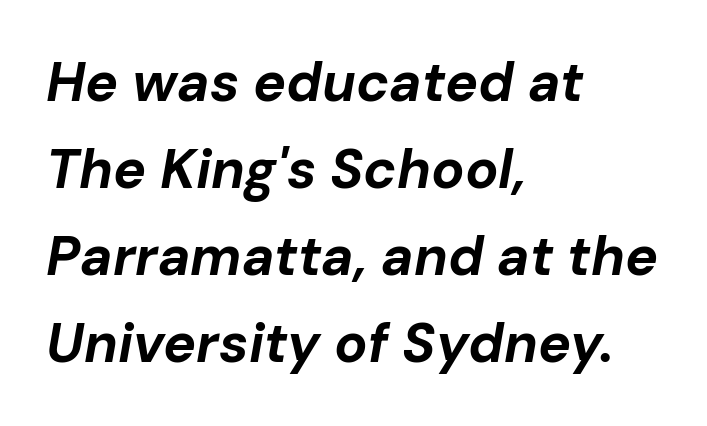
Only glyphs here, with clear space below each row. Honestly, the row spacing looks completely unremarkable. These lines stack with their left ends in a neat column. Here the designer chose a conventional face with non-uniform glyph widths. Yep, that's italic — everything's leaning.
